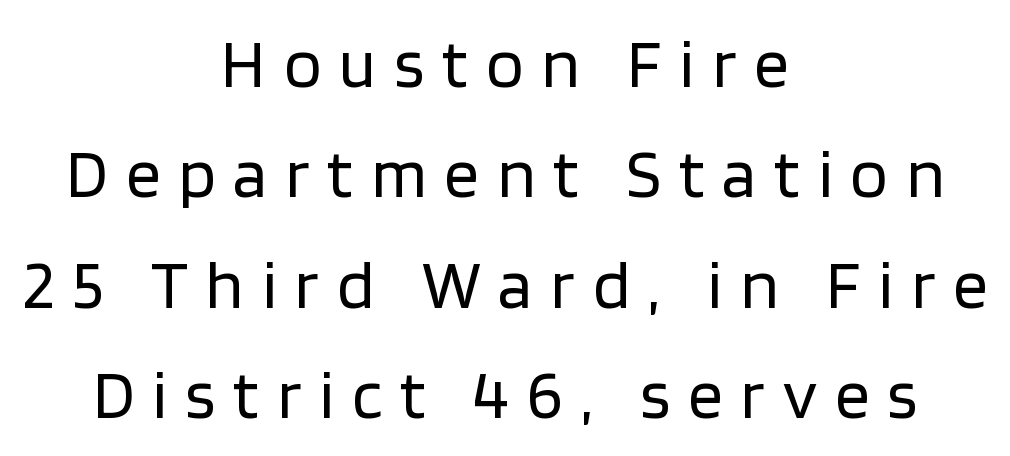
Q: Is the text bold? A: No.
Q: Is the text italic (slanted)? A: No, it is upright.
Q: Is the typeface a serif or a sans-serif typeface? A: Sans-serif.
Q: Is the text underlined? A: No.
Q: How is the paragraph aligned? A: Centered.
Q: Is the spacing between letters normal or unusually wide? A: Unusually wide.
Q: Is the spacing between lines tight, normal or loose? A: Normal.
Q: Width (condensed, normal, or wide)? A: Normal.
Q: Stroke contrast? A: Low.
Q: x-height? A: Large.
Q: Monospaced? A: No.
